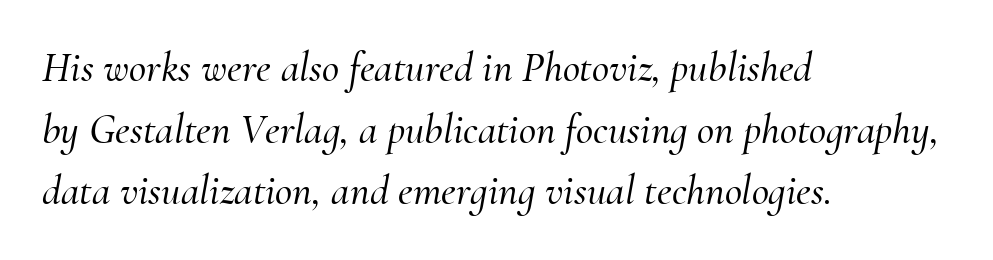
{"serif": "yes", "italic": "yes", "lean": "right", "slant_degrees": 10, "width": "normal", "stroke_contrast": "medium", "x_height": "small", "monospaced": "no", "underline": "no", "align": "left", "line_spacing": "normal", "line_spacing_ratio": 1.47, "letter_spacing": "normal", "letter_spacing_em": 0.0, "glyph_px": 42}
